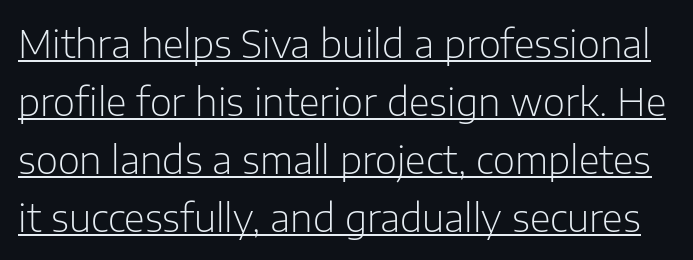
The image shows 38 px light sans-serif type, upright; set normal line spacing (1.53x), normal letter spacing, underlined; low stroke contrast and a medium x-height.
